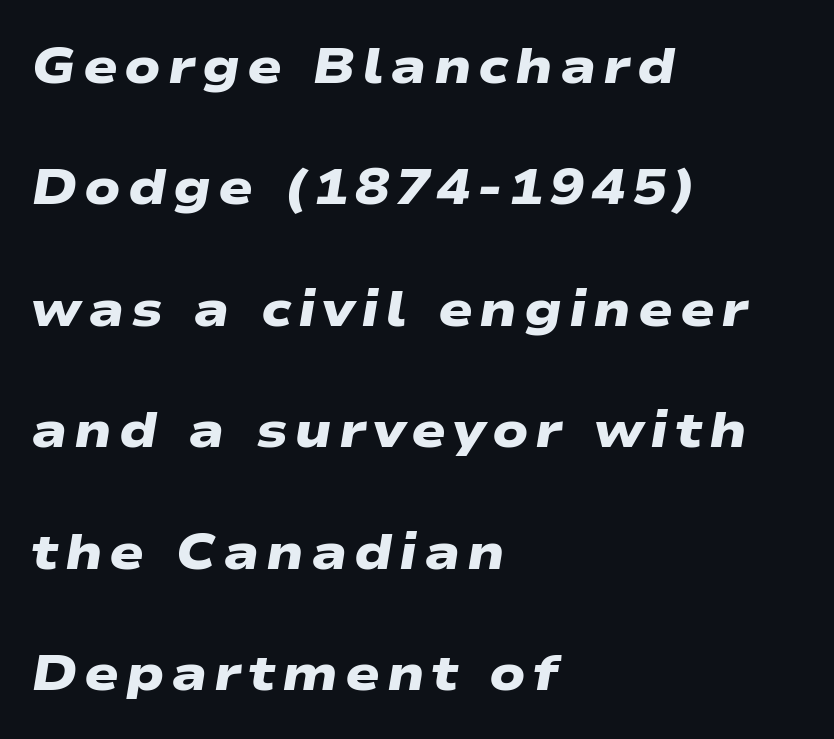
This rendering features lettering with no underline. Which margin do the lines hug? The left one — the right edge is uneven. Set as a true bold cut, around the 700 mark. A typesetter would call this leading open, well beyond the default. Proportional: the letters do not fall into vertical columns.
